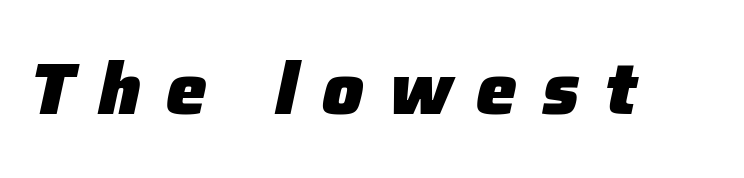
The face used here has the dense, thick strokes of a bold. The foot of each line stays bare and open. Glyph-to-glyph distance is far greater than everyday printed text. You could not count columns in this text — the font is proportionally spaced. Italic? Definitely — the glyphs are oblique.
